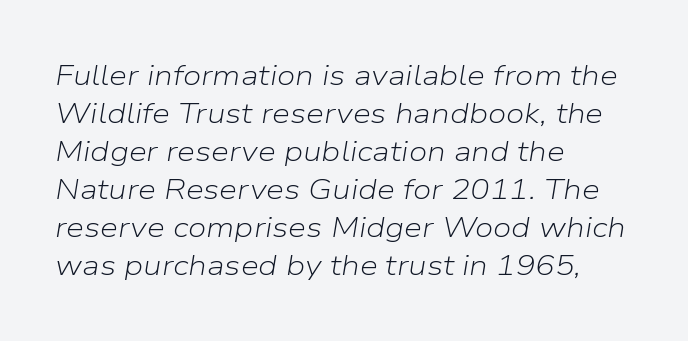
Q: Is the text bold? A: No.
Q: Is the text italic (slanted)? A: Yes, it leans right by about 9 degrees.
Q: Is the text underlined? A: No.
Q: How is the paragraph aligned? A: Left-aligned.
Q: Is the spacing between letters normal or unusually wide? A: Normal.
Q: Is the spacing between lines tight, normal or loose? A: Normal.
Q: Width (condensed, normal, or wide)? A: Normal.
Q: Stroke contrast? A: Low.
Q: x-height? A: Medium.
Q: Monospaced? A: No.
